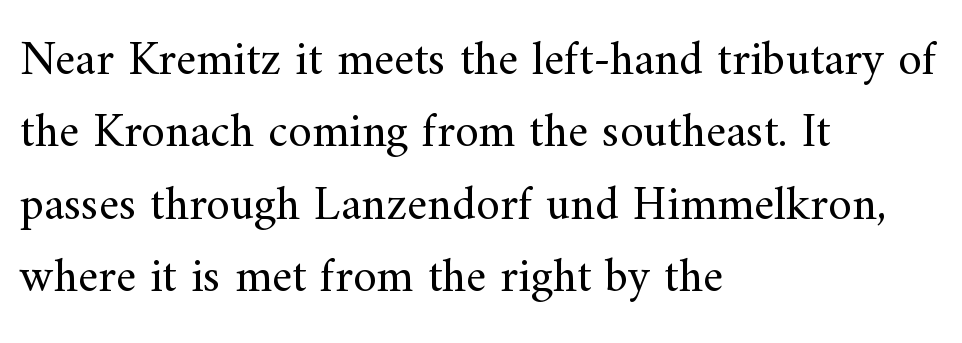
{"serif": "yes", "italic": "no", "bold": "no", "weight": "regular", "width": "normal", "stroke_contrast": "medium", "x_height": "small", "monospaced": "no", "underline": "no", "align": "left", "line_spacing": "normal", "line_spacing_ratio": 1.51, "letter_spacing": "normal", "letter_spacing_em": 0.0, "glyph_px": 48}
